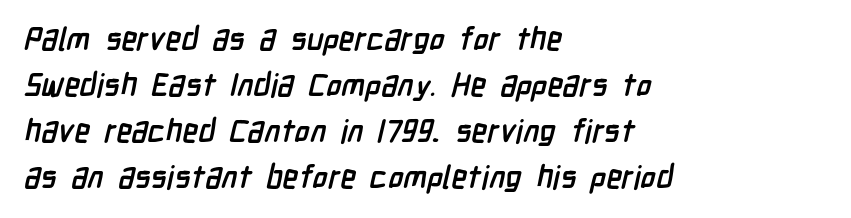
{"serif": "no", "bold": "yes", "weight": "semibold", "width": "condensed", "stroke_contrast": "low", "x_height": "medium", "monospaced": "no", "underline": "no", "align": "left", "line_spacing": "normal", "line_spacing_ratio": 1.44, "letter_spacing": "normal", "letter_spacing_em": 0.0, "glyph_px": 32}
